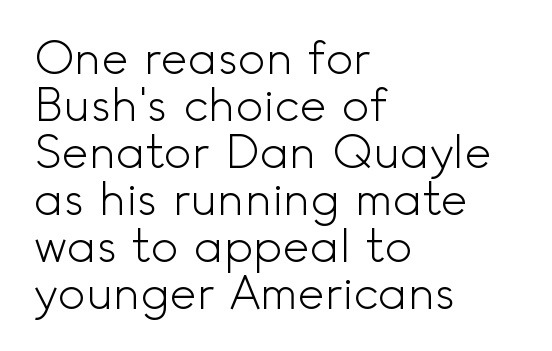
Q: Is the text bold? A: No.
Q: Is the text italic (slanted)? A: No, it is upright.
Q: Is the typeface a serif or a sans-serif typeface? A: Sans-serif.
Q: Is the text underlined? A: No.
Q: How is the paragraph aligned? A: Left-aligned.
Q: Is the spacing between letters normal or unusually wide? A: Normal.
Q: Is the spacing between lines tight, normal or loose? A: Tight.
Q: Width (condensed, normal, or wide)? A: Normal.
Q: x-height? A: Small.
Q: Monospaced? A: No.
